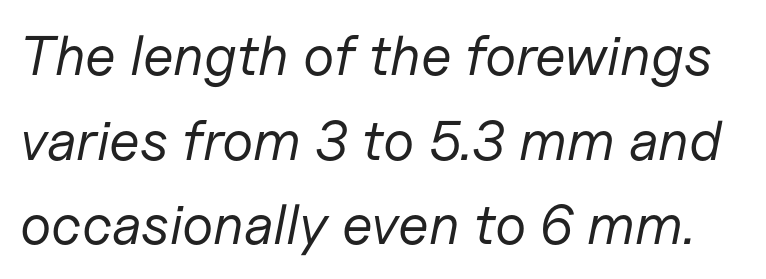
The text carries the slant typical of an italic or oblique font. Honestly, the letter spacing is just normal — you wouldn't notice it. This sample has the flowing, uneven cadence of proportional lettering. The typeface has the unassuming heft of standard copy or less. The designer left line spacing at the default. Decoration check: the copy has no underline.
